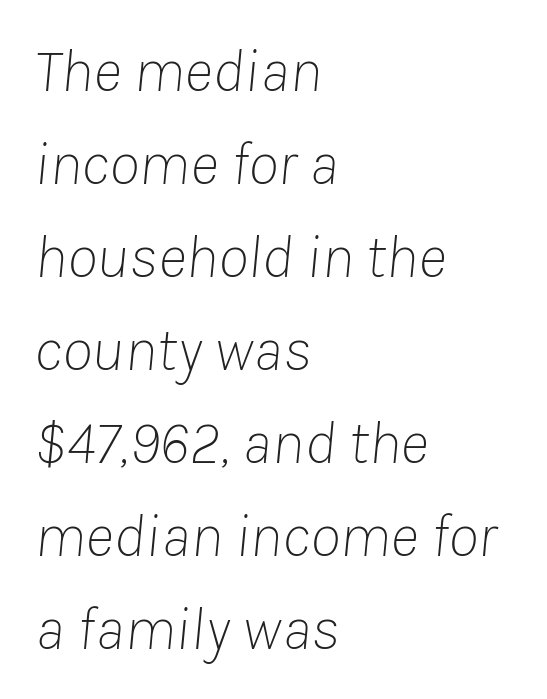
{"italic": "yes", "lean": "right", "slant_degrees": 8, "bold": "no", "weight": "thin", "width": "normal", "stroke_contrast": "low", "x_height": "medium", "monospaced": "no", "underline": "no", "align": "left", "line_spacing": "normal", "line_spacing_ratio": 1.5, "letter_spacing": "normal", "letter_spacing_em": 0.0, "glyph_px": 62}
